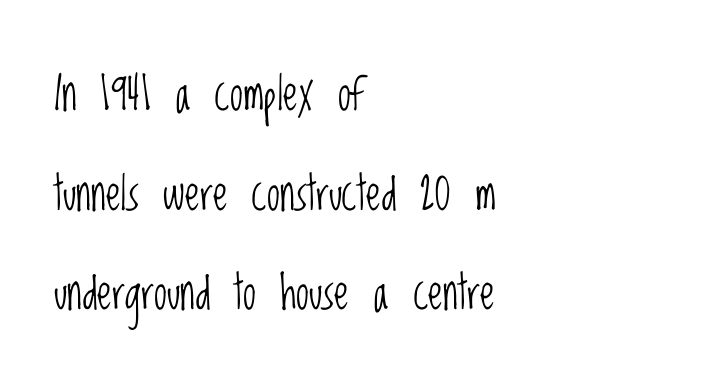
Left-aligned paragraph, ragged on the right. Leading is clearly above the norm, producing a sparse column. Note the varied advance widths — an 'i' is clearly narrower than an 'm'. How are the letters spaced? Ordinarily, with no added tracking. The typography opts for an upright posture over an oblique one.
